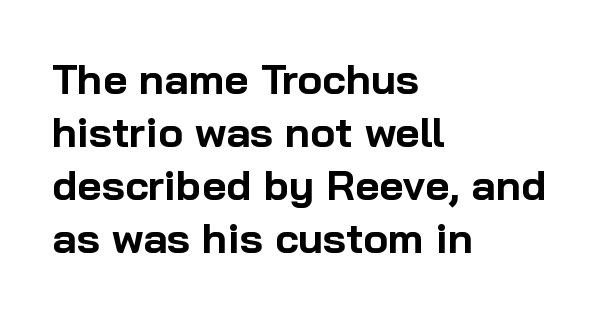
Q: Is the text bold? A: Yes.
Q: Is the text italic (slanted)? A: No, it is upright.
Q: Is the typeface a serif or a sans-serif typeface? A: Sans-serif.
Q: Is the text underlined? A: No.
Q: How is the paragraph aligned? A: Left-aligned.
Q: Is the spacing between letters normal or unusually wide? A: Normal.
Q: Is the spacing between lines tight, normal or loose? A: Normal.
Q: Width (condensed, normal, or wide)? A: Normal.
Q: Stroke contrast? A: Low.
Q: x-height? A: Medium.
Q: Monospaced? A: No.
